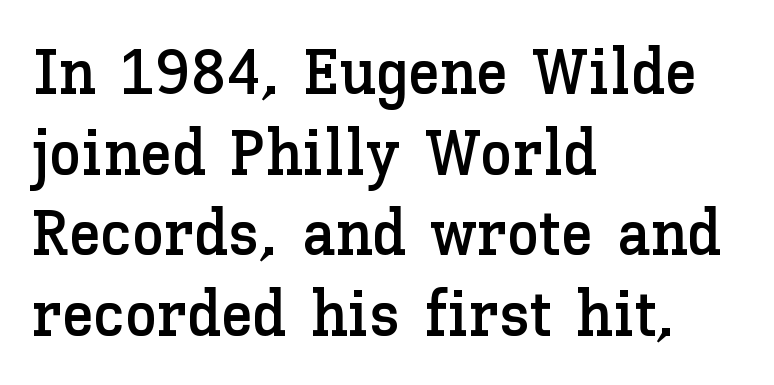
Q: Is the text italic (slanted)? A: No, it is upright.
Q: Is the text underlined? A: No.
Q: How is the paragraph aligned? A: Left-aligned.
Q: Is the spacing between letters normal or unusually wide? A: Normal.
Q: Width (condensed, normal, or wide)? A: Normal.
Q: Stroke contrast? A: Low.
Q: x-height? A: Medium.
Q: Monospaced? A: No.
